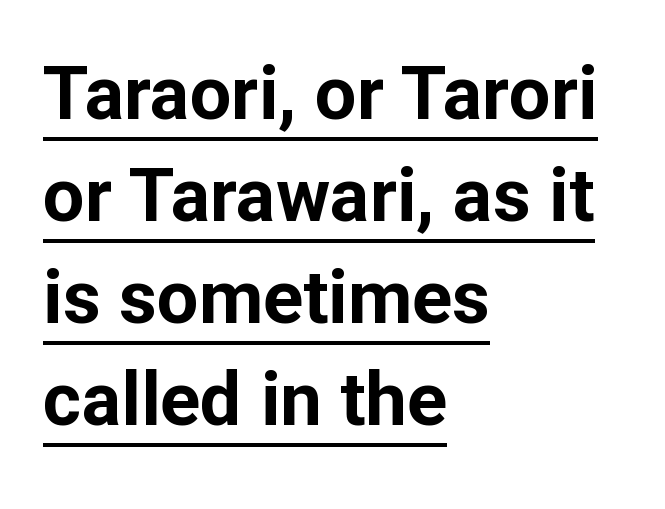
{"serif": "no", "italic": "no", "bold": "yes", "weight": "bold", "width": "normal", "stroke_contrast": "low", "x_height": "medium", "monospaced": "no", "underline": "yes", "align": "left", "line_spacing": "normal", "line_spacing_ratio": 1.38, "letter_spacing": "normal", "letter_spacing_em": 0.0, "glyph_px": 74}
